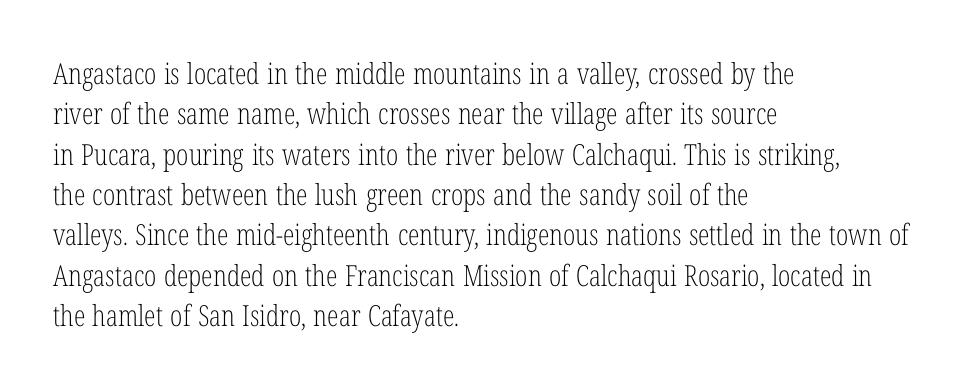
Q: Is the text bold? A: No.
Q: Is the text italic (slanted)? A: No, it is upright.
Q: Is the typeface a serif or a sans-serif typeface? A: Serif.
Q: Is the text underlined? A: No.
Q: How is the paragraph aligned? A: Left-aligned.
Q: Is the spacing between letters normal or unusually wide? A: Normal.
Q: Is the spacing between lines tight, normal or loose? A: Normal.
Q: Width (condensed, normal, or wide)? A: Condensed.
Q: Stroke contrast? A: Low.
Q: x-height? A: Medium.
Q: Monospaced? A: No.
